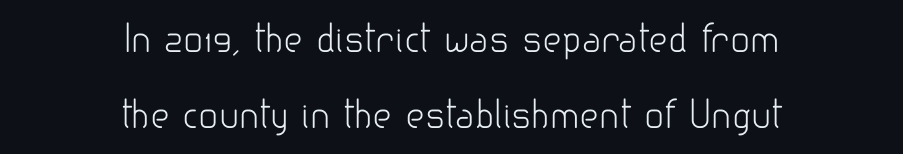
These lines are rendered in a variable-pitch font. Which margin do the lines hug? Neither — every line sits in the middle. The rendering uses a large line-height, opening up the rows. Letterform terminals end flat and unadorned throughout the passage.
